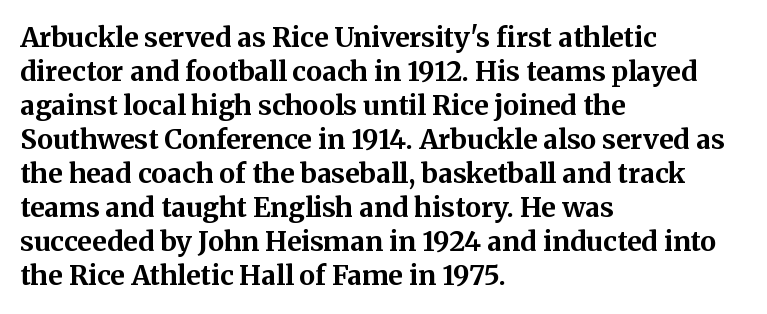
Does the weight exceed regular? Yes, all the way to bold. Short note: letters normally spaced. The space beneath each line is pristine and unruled. The typesetter chose a ragged-right arrangement here. Posture: vertical. The passage shown stacks its lines at a standard gap.
